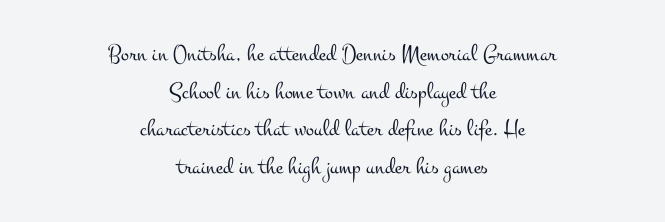
The image shows 24 px text type; set centered, normal line spacing (1.57x), normal letter spacing, not underlined.
